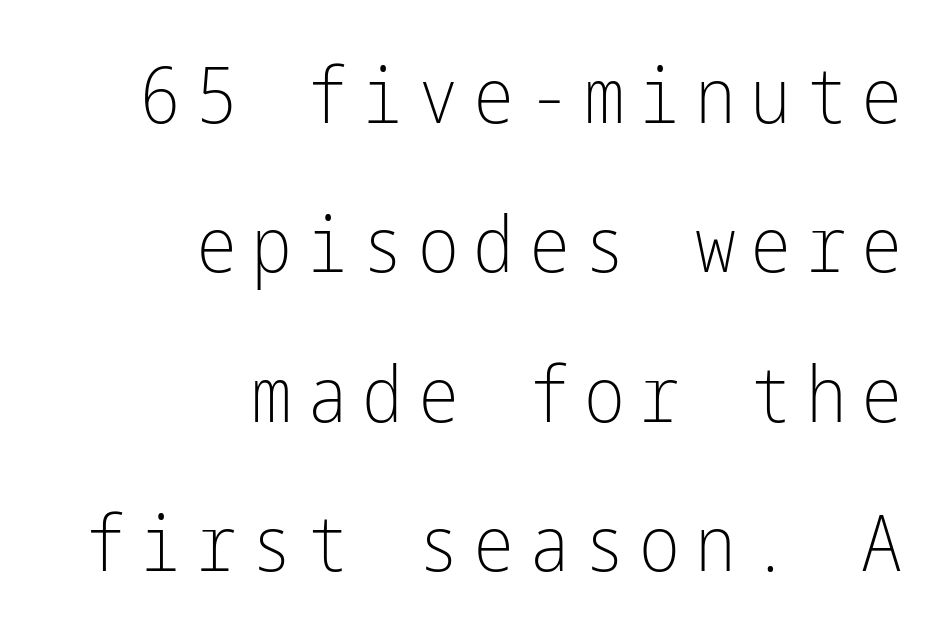
{"serif": "no", "italic": "no", "bold": "no", "weight": "light", "width": "condensed", "stroke_contrast": "low", "x_height": "medium", "underline": "no", "align": "right", "line_spacing": "loose", "line_spacing_ratio": 1.94, "glyph_px": 77}
